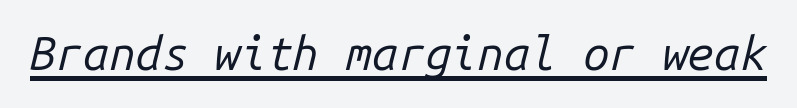
You could call the tracking neutral — neither tight nor loose. Stem width sits at or under what a default text font uses. Decoration check: the copy is underlined. Italic: yes, the glyphs are oblique. Think of a typewriter: that constant character pitch is what you see here.
